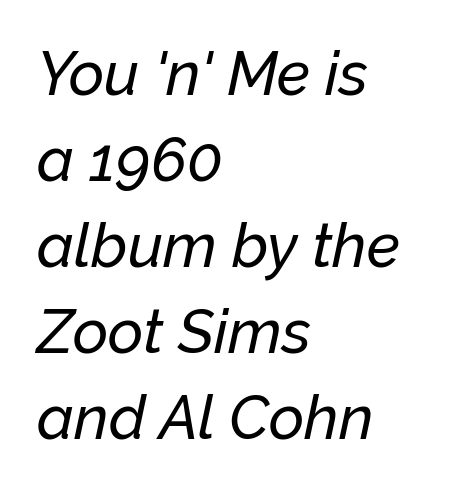
Letters rest on an invisible, unmarked baseline. The lines in this sample share a left origin and differ only in where they stop. Compared with typical body copy, the letter spacing here is the same. The rows are spaced the way most documents space them. Every character sits at an angle, as italics do.
